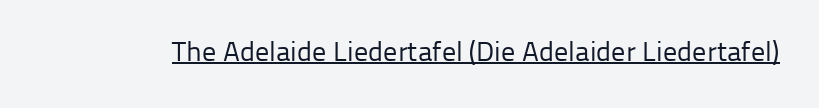
Q: Is the text bold? A: No.
Q: Is the text italic (slanted)? A: No, it is upright.
Q: Is the typeface a serif or a sans-serif typeface? A: Sans-serif.
Q: Is the text underlined? A: Yes.
Q: Is the spacing between letters normal or unusually wide? A: Normal.
Q: Width (condensed, normal, or wide)? A: Normal.
Q: Stroke contrast? A: Low.
Q: x-height? A: Medium.
Q: Monospaced? A: No.
